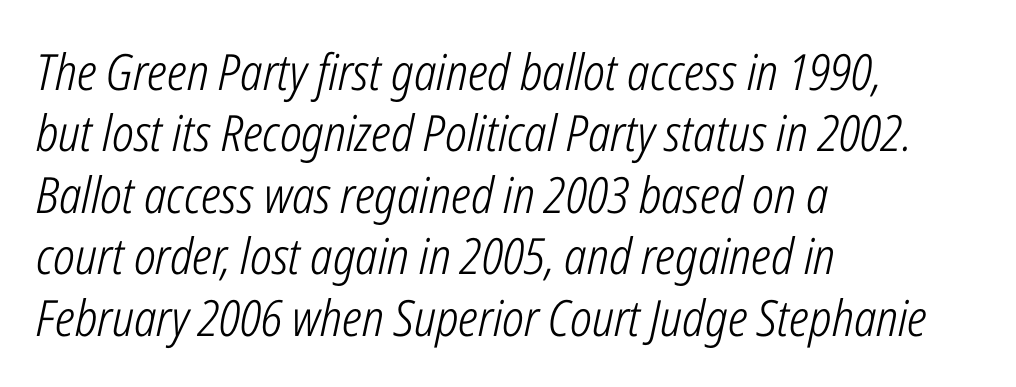
{"italic": "yes", "lean": "right", "slant_degrees": 12, "bold": "no", "weight": "light", "width": "condensed", "stroke_contrast": "low", "x_height": "medium", "monospaced": "no", "underline": "no", "align": "left", "line_spacing_ratio": 1.23, "letter_spacing": "normal", "letter_spacing_em": 0.0, "glyph_px": 50}
